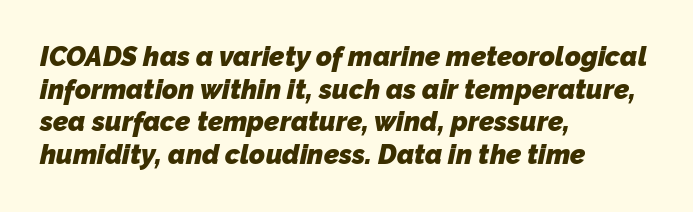
The image shows 27 px bold type; set left-aligned, line spacing 1.21x, normal letter spacing, not underlined.
